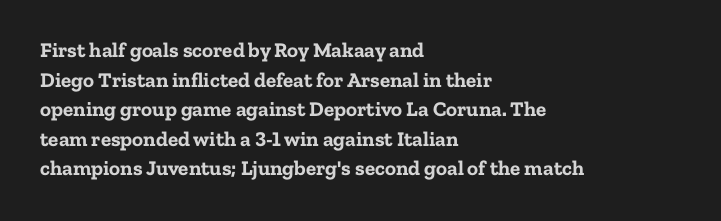
{"italic": "no", "bold": "yes", "underline": "no", "align": "left", "line_spacing": "normal", "line_spacing_ratio": 1.41, "letter_spacing": "normal", "letter_spacing_em": 0.0, "glyph_px": 21}
